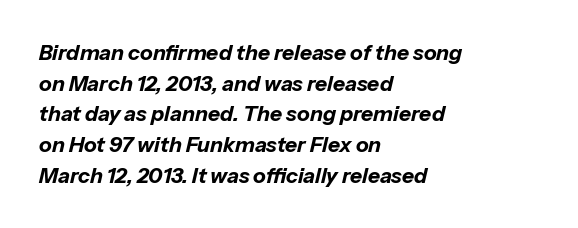
In terms of posture, this sample is oblique. If you drew a ruler down the left edge, every line would touch it. Descenders hang freely into open space. Plenty of ink on the page — the face is bold.
